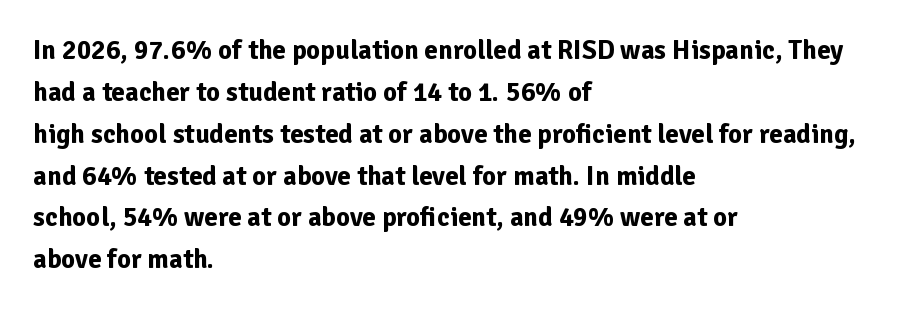
The face used here has the dense, thick strokes of a bold. Students, observe: this is what conventionally led text looks like. Notice how the stems are strictly vertical — no italics here. The setting favours the left margin, as ordinary paragraphs usually do.
